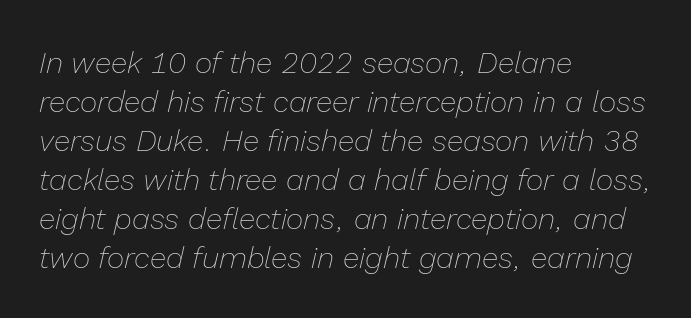
{"italic": "yes", "lean": "right", "slant_degrees": 13, "bold": "no", "weight": "thin", "width": "normal", "stroke_contrast": "low", "x_height": "medium", "monospaced": "no", "underline": "no", "align": "left", "line_spacing": "normal", "line_spacing_ratio": 1.3, "letter_spacing": "normal", "letter_spacing_em": 0.0, "glyph_px": 30}
